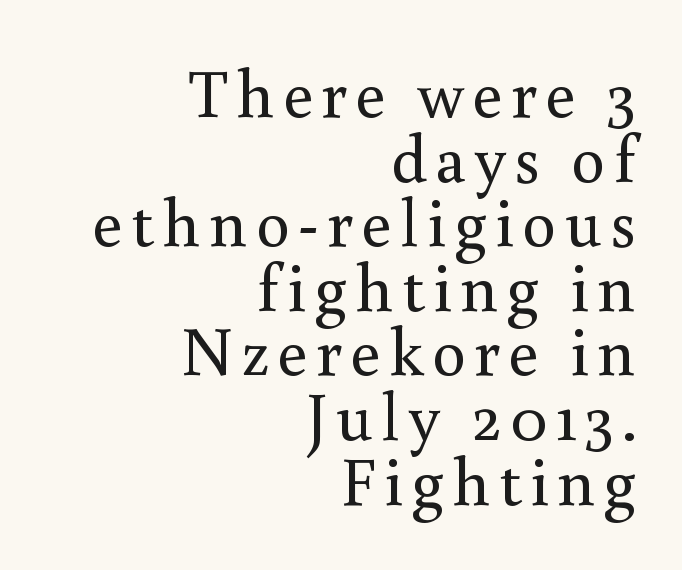
The image shows 68 px regular-weight serif type, upright; set right-aligned, tight line spacing (0.95x), not underlined; medium stroke contrast and a small x-height.
